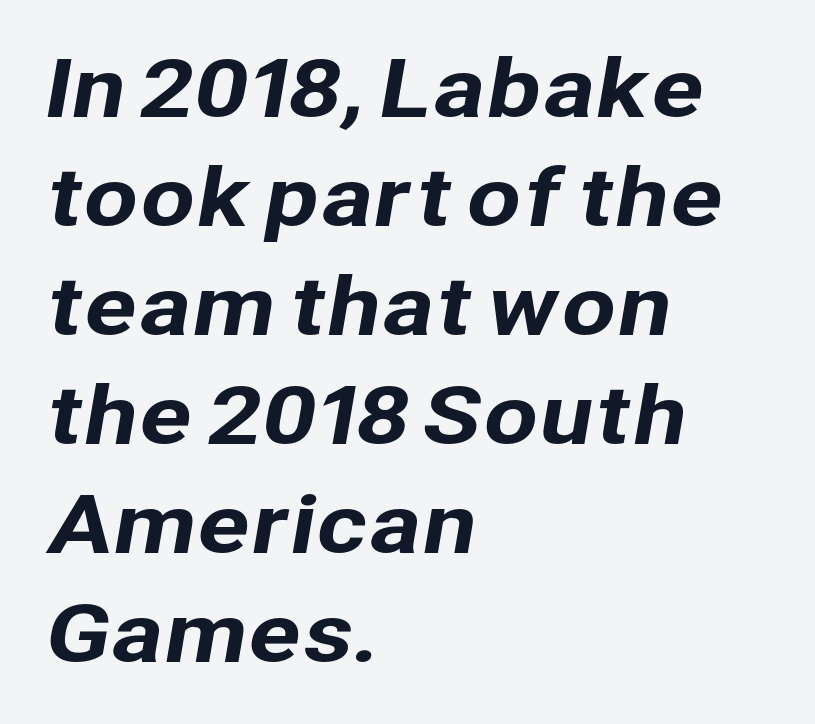
The image shows 79 px sans-serif type; set left-aligned, normal line spacing (1.38x), normal letter spacing, not underlined; low stroke contrast and a medium x-height.
